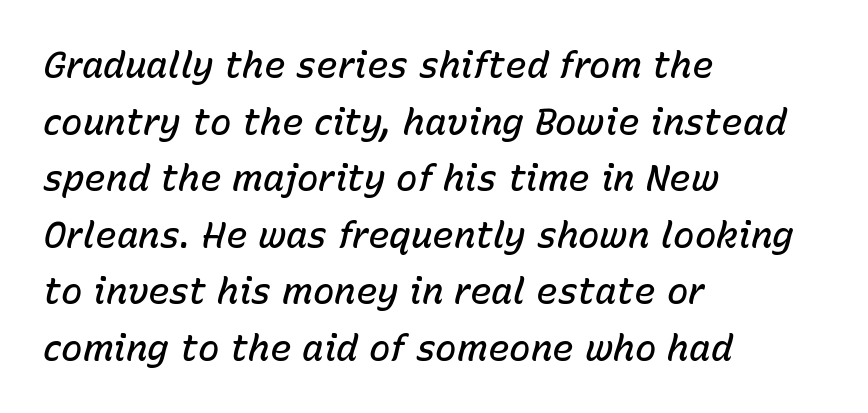
{"italic": "yes", "lean": "right", "slant_degrees": 15, "bold": "semi", "weight": "semibold", "width": "normal", "stroke_contrast": "low", "x_height": "medium", "monospaced": "no", "underline": "no", "align": "left", "line_spacing": "normal", "line_spacing_ratio": 1.57, "letter_spacing": "normal", "letter_spacing_em": 0.0, "glyph_px": 36}
